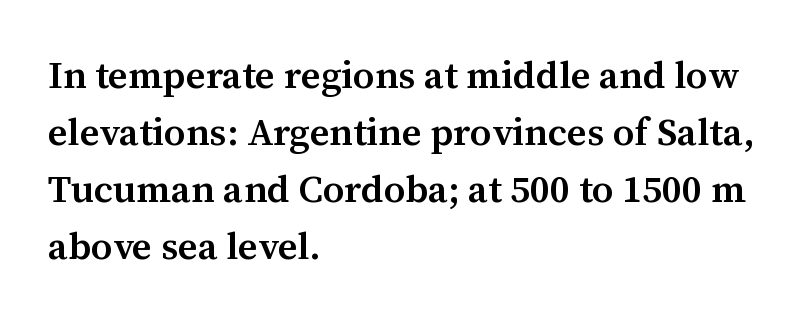
{"serif": "yes", "italic": "no", "bold": "semi", "weight": "semibold", "width": "normal", "stroke_contrast": "medium", "x_height": "medium", "monospaced": "no", "underline": "no", "align": "left", "line_spacing": "normal", "line_spacing_ratio": 1.5, "letter_spacing": "normal", "letter_spacing_em": 0.0, "glyph_px": 38}
